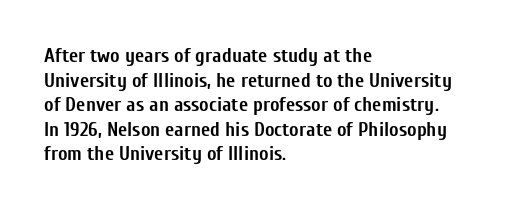
The image shows 20 px bold type, upright; set left-aligned, line spacing 1.23x, normal letter spacing, not underlined.
